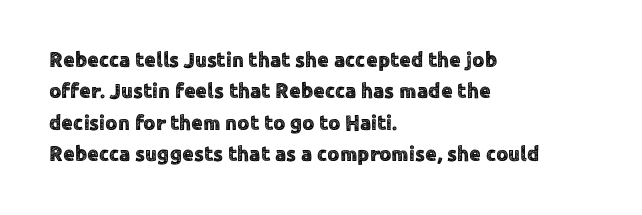
The image shows 21 px text type, upright; set left-aligned, normal line spacing (1.49x), normal letter spacing, not underlined.
